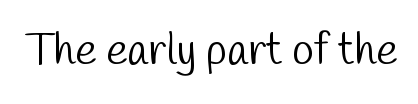
{"serif": "no", "bold": "no", "weight": "light", "width": "condensed", "stroke_contrast": "low", "x_height": "medium", "monospaced": "no", "underline": "no", "letter_spacing": "normal", "letter_spacing_em": 0.0, "glyph_px": 45}
